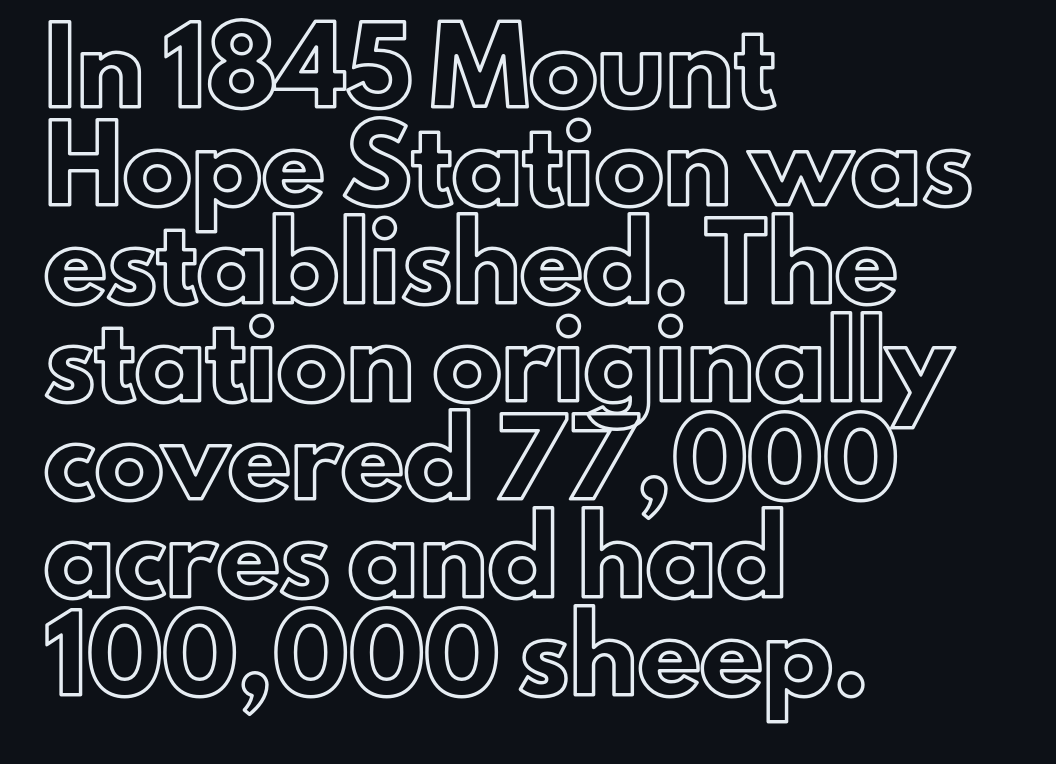
{"italic": "no", "width": "normal", "x_height": "small", "monospaced": "no", "underline": "no", "align": "left", "line_spacing": "normal", "line_spacing_ratio": 1.42, "letter_spacing": "normal", "letter_spacing_em": 0.0, "glyph_px": 69}
